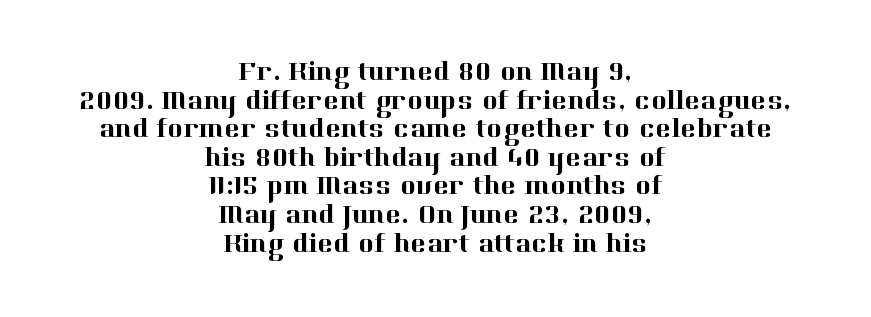
The image shows 27 px text type, upright; set centered, tight line spacing (1.06x), normal letter spacing, not underlined.
